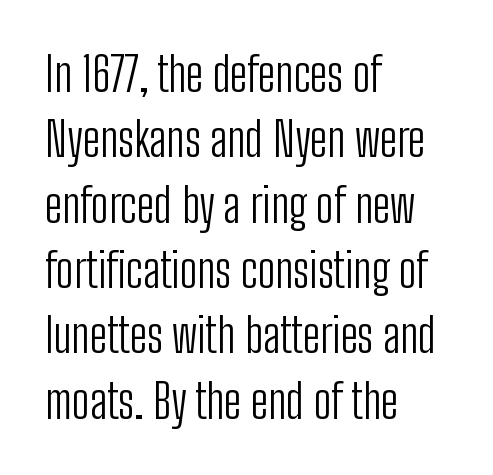
Q: Is the text bold? A: No.
Q: Is the text italic (slanted)? A: No, it is upright.
Q: Is the typeface a serif or a sans-serif typeface? A: Sans-serif.
Q: Is the text underlined? A: No.
Q: How is the paragraph aligned? A: Left-aligned.
Q: Is the spacing between letters normal or unusually wide? A: Normal.
Q: Is the spacing between lines tight, normal or loose? A: Normal.
Q: Width (condensed, normal, or wide)? A: Condensed.
Q: Stroke contrast? A: Low.
Q: x-height? A: Medium.
Q: Monospaced? A: No.
